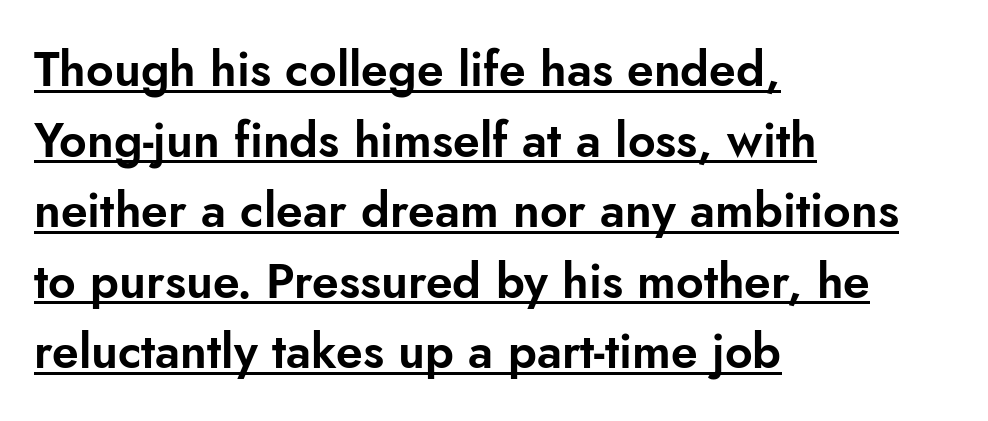
Unlike italic type, these characters show no tilt at all. Underlined type. Line starts are locked; line ends wander. Observe the absence of serifs on each vertical stroke in this sample. Successive baselines arrive at the customary interval. Each letter keeps its own natural width here, so spacing adapts to shape.
